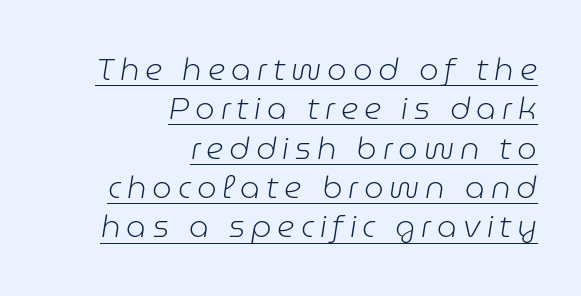
Q: Is the text bold? A: No.
Q: Is the text italic (slanted)? A: Yes, it leans right by about 9 degrees.
Q: Is the text underlined? A: Yes.
Q: How is the paragraph aligned? A: Right-aligned.
Q: Is the spacing between lines tight, normal or loose? A: Normal.
Q: Width (condensed, normal, or wide)? A: Normal.
Q: Stroke contrast? A: Low.
Q: x-height? A: Medium.
Q: Monospaced? A: No.
